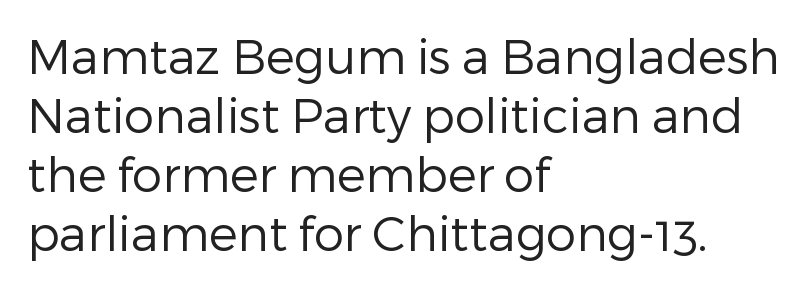
The image shows 48 px regular-weight sans-serif type, upright; set left-aligned, line spacing 1.23x, normal letter spacing, not underlined; low stroke contrast and a medium x-height.
